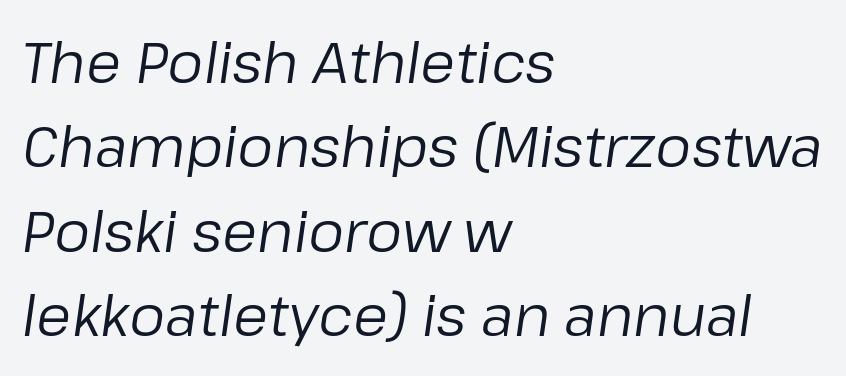
The image shows 57 px regular-weight type, italic (leaning right); set left-aligned, normal line spacing (1.48x), normal letter spacing, not underlined; low stroke contrast and a medium x-height.
